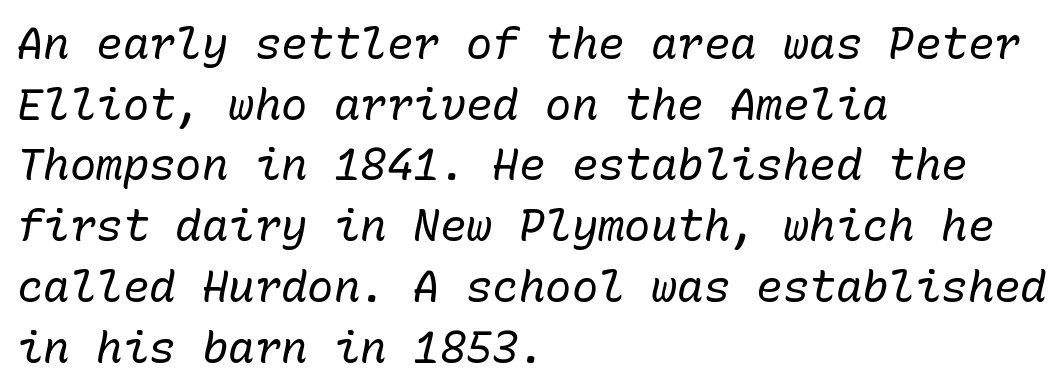
{"italic": "yes", "lean": "right", "slant_degrees": 10, "bold": "no", "weight": "regular", "width": "normal", "stroke_contrast": "low", "x_height": "medium", "monospaced": "yes", "underline": "no", "align": "left", "line_spacing": "normal", "line_spacing_ratio": 1.38, "letter_spacing": "normal", "letter_spacing_em": 0.0, "glyph_px": 44}
